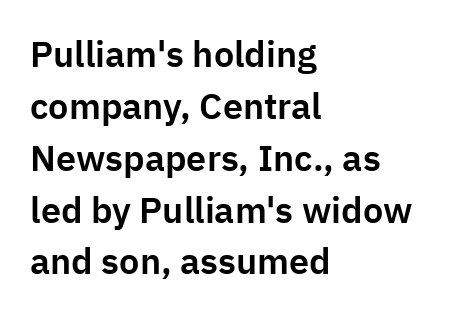
Line starts are locked; line ends wander. This is roman type, the default non-slanted kind. A typesetter would call this proportional, since set widths differ per character. The gaps between neighbouring characters are ordinary and unremarkable.
